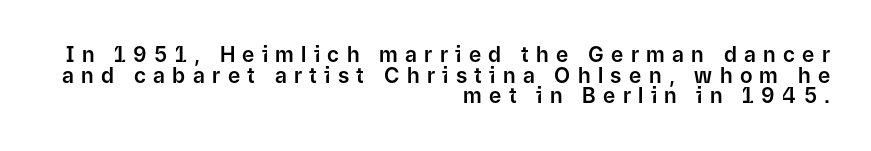
This rendering uses right alignment, leaving the left contour irregular. Quick note: underline off. These lines were composed using upright roman letters. Tracking here is generous; glyphs stand well apart from one another.
